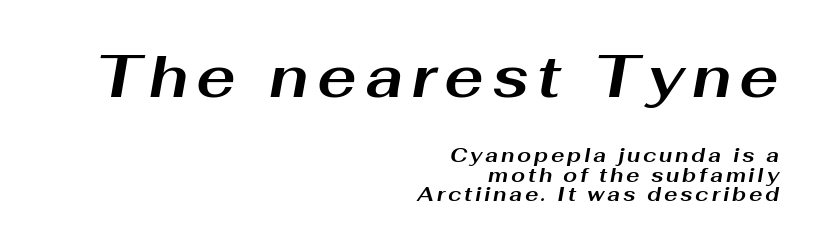
Q: Is the text bold? A: Yes.
Q: Is the text italic (slanted)? A: Yes, it leans right by about 10 degrees.
Q: Is the text underlined? A: No.
Q: How is the paragraph aligned? A: Right-aligned.
Q: Is the spacing between lines tight, normal or loose? A: Tight.
Q: Which block of text is set in a larger size, the first (top) or the second (bottom)? A: The first (top) one.
Q: Width (condensed, normal, or wide)? A: Wide.
Q: Stroke contrast? A: Medium.
Q: x-height? A: Medium.
Q: Monospaced? A: No.
